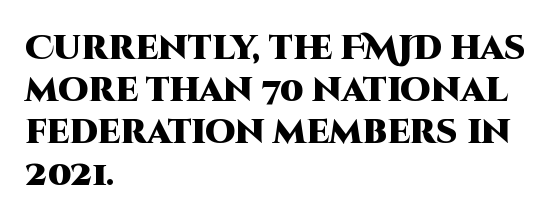
{"serif": "no", "italic": "no", "bold": "yes", "weight": "heavy", "width": "normal", "stroke_contrast": "high", "x_height": "large", "monospaced": "no", "underline": "no", "align": "left", "line_spacing_ratio": 1.24, "letter_spacing": "normal", "letter_spacing_em": 0.0, "glyph_px": 34}
